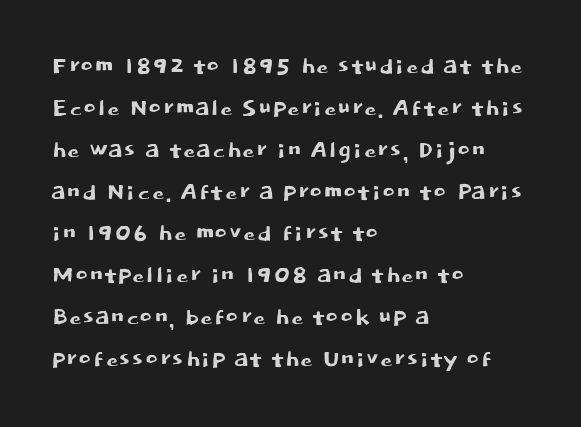
Q: Is the text italic (slanted)? A: No, it is upright.
Q: Is the typeface a serif or a sans-serif typeface? A: Sans-serif.
Q: Is the text underlined? A: No.
Q: How is the paragraph aligned? A: Left-aligned.
Q: Is the spacing between letters normal or unusually wide? A: Normal.
Q: Is the spacing between lines tight, normal or loose? A: Normal.
Q: Width (condensed, normal, or wide)? A: Normal.
Q: Stroke contrast? A: Low.
Q: x-height? A: Large.
Q: Monospaced? A: No.
